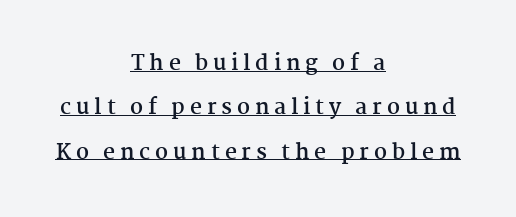
{"italic": "no", "bold": "yes", "underline": "yes", "align": "center", "line_spacing": "loose", "line_spacing_ratio": 2.11, "letter_spacing": "wide", "letter_spacing_em": 0.23, "glyph_px": 21}
